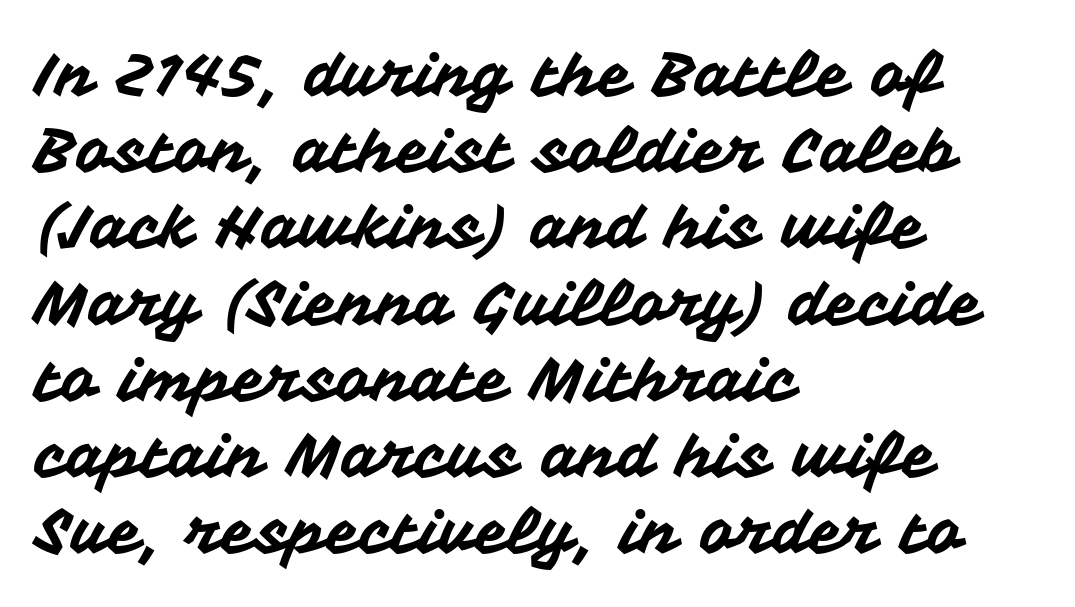
The image shows 61 px sans-serif type; set left-aligned, normal line spacing (1.25x), normal letter spacing, not underlined; medium stroke contrast and a medium x-height.
